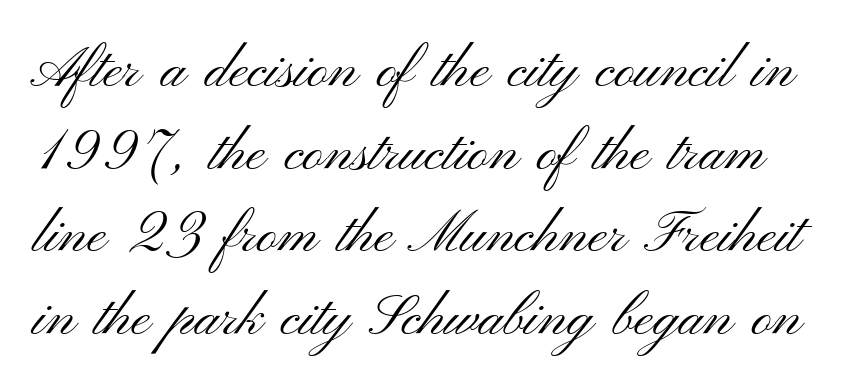
The image shows 57 px light, wide sans-serif type; set normal line spacing (1.45x), normal letter spacing, not underlined; medium stroke contrast and a small x-height.
